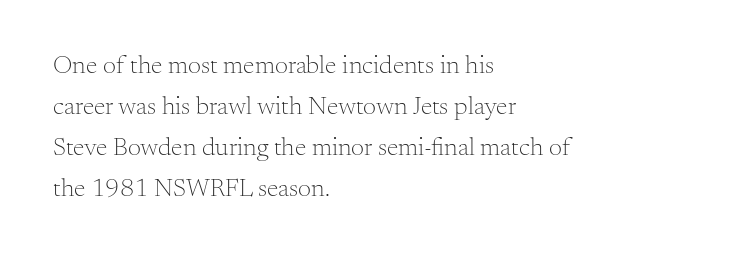
The image shows 26 px text type, upright; set left-aligned, normal line spacing (1.58x), normal letter spacing, not underlined.
